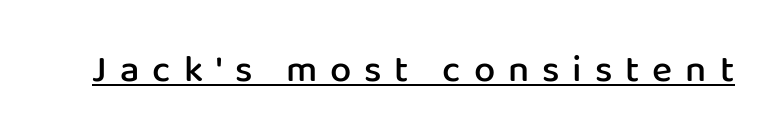
The image shows 38 px semibold sans-serif type, upright; set unusually wide letter spacing (+0.34 em), underlined; low stroke contrast and a medium x-height.
